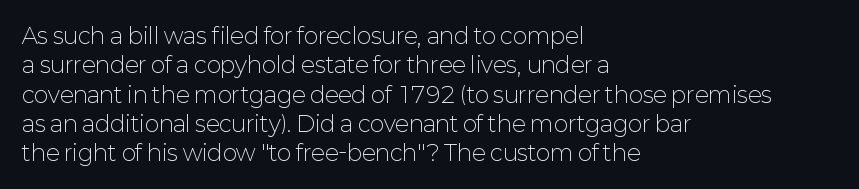
The image shows 22 px text type, upright; set left-aligned, normal line spacing (1.33x), normal letter spacing, not underlined.
